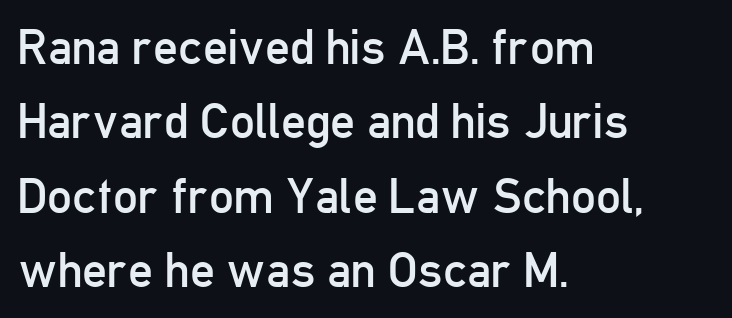
The image shows 49 px regular-weight, condensed sans-serif type, upright; set left-aligned, normal line spacing (1.52x), normal letter spacing, not underlined; low stroke contrast and a medium x-height.
